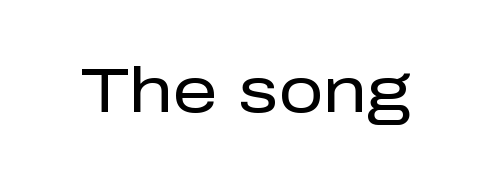
The passage shown is not bold in any degree. Honestly, the letter spacing is just normal — you wouldn't notice it. The characters display no serif detailing; their extremities are plain. Note the varied advance widths — an 'i' is clearly narrower than an 'm'. Letters rest on an invisible, unmarked baseline.
